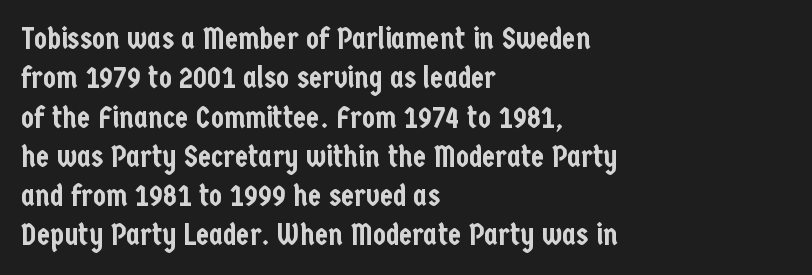
Bare-footed words on every line. Do the letters lean? They stand straight. Between one letter and the next there's only the usual sliver of space. Does the type have serifs? No, each stem ends abruptly. Leading: standard. Spacing verdict: proportional, widths tailored to each character.
